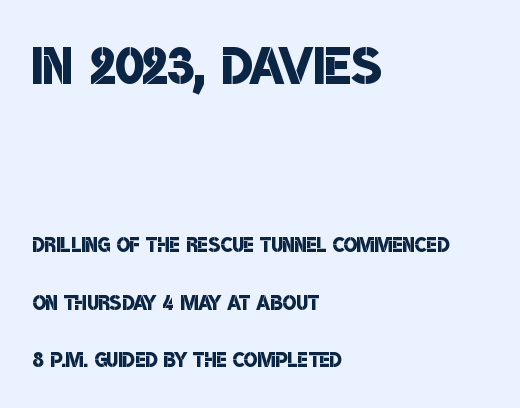
The letters carry no serifs — their stems end cleanly without finishing strokes. Weight check: semibold — heavier than regular, not quite bold. Reading down the block, your eye returns to a fixed left position each line. Check the space under the baseline: it is left empty.
